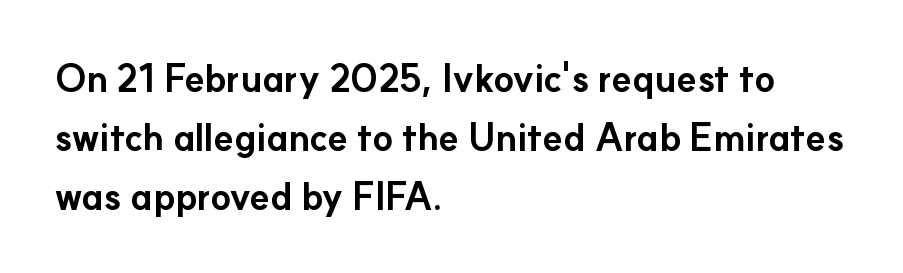
Q: Is the text bold? A: Yes.
Q: Is the text italic (slanted)? A: No, it is upright.
Q: Is the typeface a serif or a sans-serif typeface? A: Sans-serif.
Q: Is the text underlined? A: No.
Q: How is the paragraph aligned? A: Left-aligned.
Q: Is the spacing between letters normal or unusually wide? A: Normal.
Q: Is the spacing between lines tight, normal or loose? A: Normal.
Q: Width (condensed, normal, or wide)? A: Normal.
Q: Stroke contrast? A: Low.
Q: x-height? A: Small.
Q: Monospaced? A: No.
